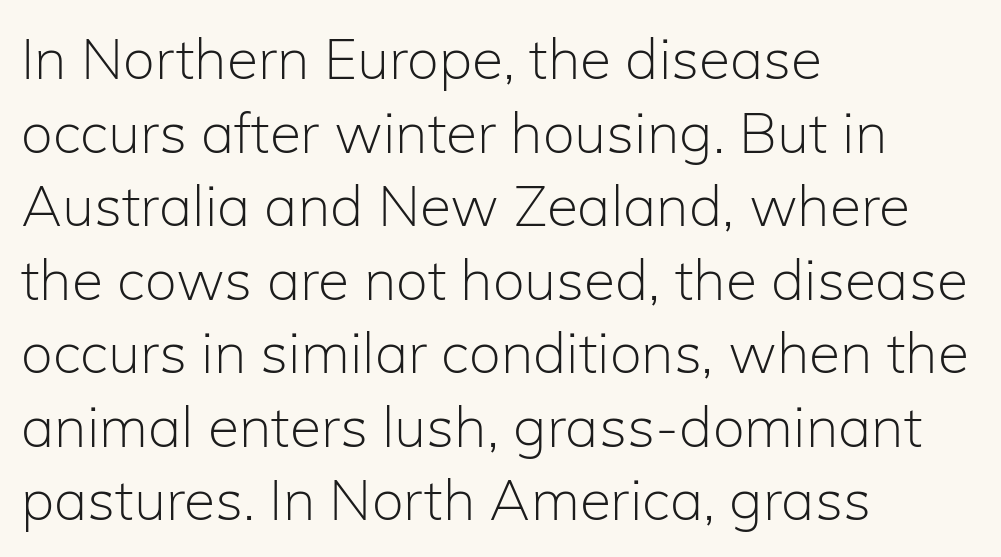
The image shows 57 px light sans-serif type, upright; set left-aligned, normal line spacing (1.29x), normal letter spacing, not underlined; low stroke contrast and a medium x-height.
